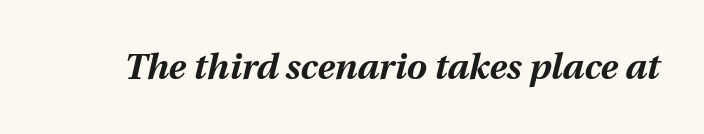
The strokes are fattened all the way to bold. Nothing unusual about the tracking: characters are spaced as the font intends. Clear beneath every line of the passage. The typography opts for an oblique posture over an upright one. Spacing verdict: proportional, widths tailored to each character.
